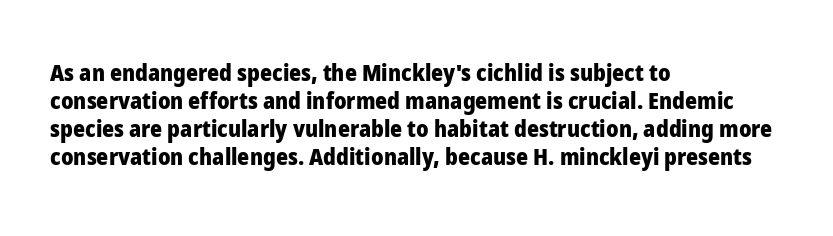
Look at the stroke-to-counter ratio: heavy, a bold. Ordinary non-slanted type is in use. The baseline area is clear. The setting favours the left margin, as ordinary paragraphs usually do. Look at the tracking — it's just the regular setting, nothing added.
